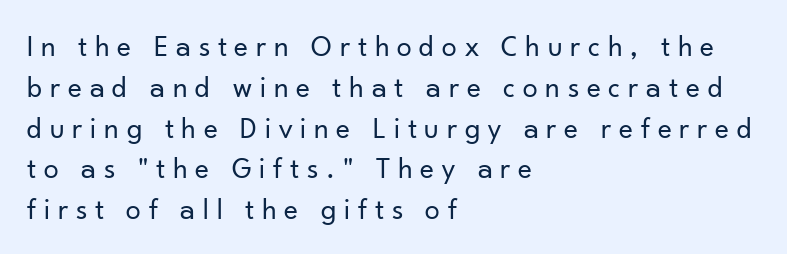
The image shows 30 px regular-weight sans-serif type, upright; set left-aligned, normal line spacing (1.36x), unusually wide letter spacing (+0.26 em), not underlined; low stroke contrast and a small x-height.
